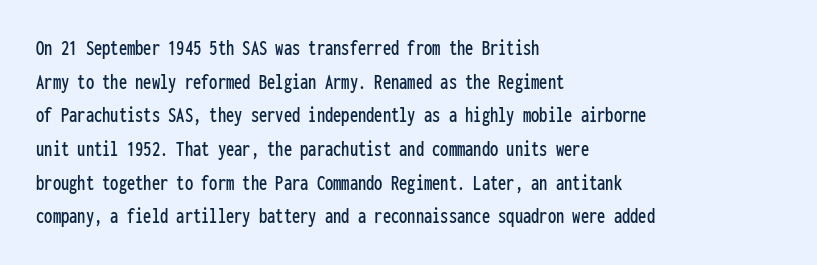
{"italic": "no", "underline": "no", "align": "left", "line_spacing": "normal", "line_spacing_ratio": 1.53, "letter_spacing": "normal", "letter_spacing_em": 0.0, "glyph_px": 22}
